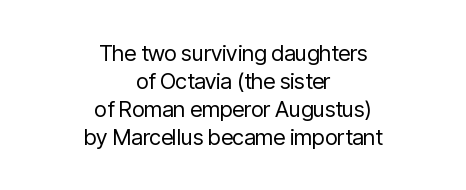
Q: Is the text bold? A: No.
Q: Is the text italic (slanted)? A: No, it is upright.
Q: Is the text underlined? A: No.
Q: How is the paragraph aligned? A: Centered.
Q: Is the spacing between letters normal or unusually wide? A: Normal.
Q: Is the spacing between lines tight, normal or loose? A: Normal.
